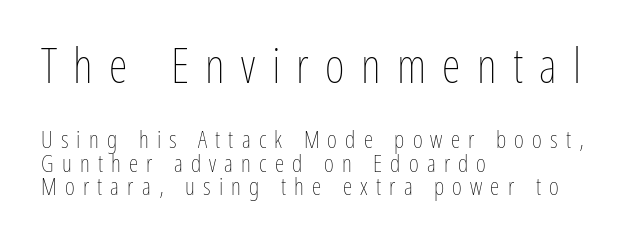
Q: Is the text bold? A: No.
Q: Is the text italic (slanted)? A: No, it is upright.
Q: Is the text underlined? A: No.
Q: How is the paragraph aligned? A: Left-aligned.
Q: Is the spacing between letters normal or unusually wide? A: Unusually wide.
Q: Is the spacing between lines tight, normal or loose? A: Tight.
Q: Which block of text is set in a larger size, the first (top) or the second (bottom)? A: The first (top) one.
Q: Width (condensed, normal, or wide)? A: Condensed.
Q: Stroke contrast? A: Low.
Q: x-height? A: Medium.
Q: Monospaced? A: No.
